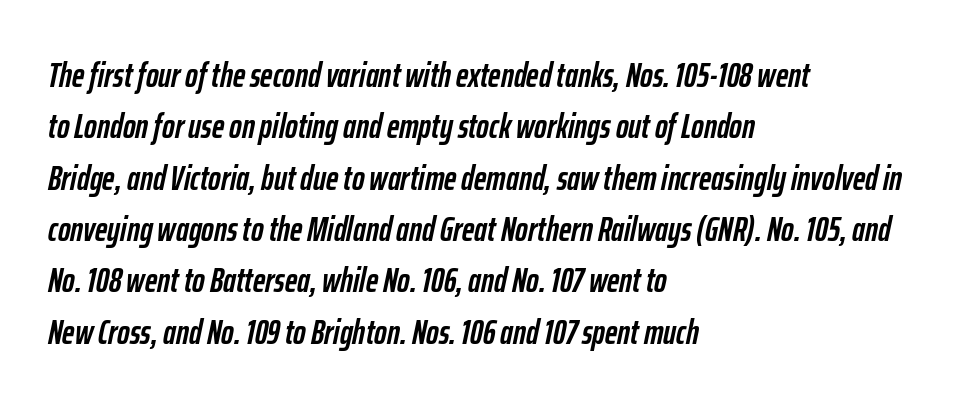
{"italic": "yes", "lean": "right", "slant_degrees": 12, "bold": "yes", "weight": "semibold", "width": "condensed", "stroke_contrast": "low", "x_height": "medium", "monospaced": "no", "underline": "no", "align": "left", "line_spacing": "normal", "line_spacing_ratio": 1.51, "letter_spacing": "normal", "letter_spacing_em": 0.0, "glyph_px": 34}
